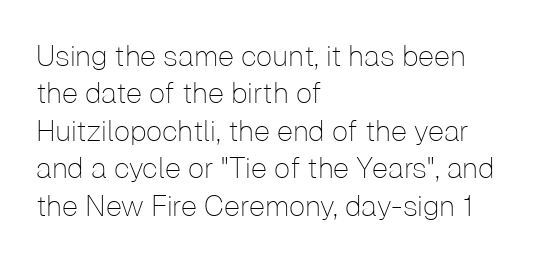
Does the lettering tilt? It doesn't — this is upright. Spacing verdict: proportional, widths tailored to each character. Weight: not bold — regular or lighter. Horizontal bands of white between lines are of average thickness. Which margin do the lines hug? The left one — the right edge is uneven. This is sans-serif lettering, the kind often seen on screens and signage.
